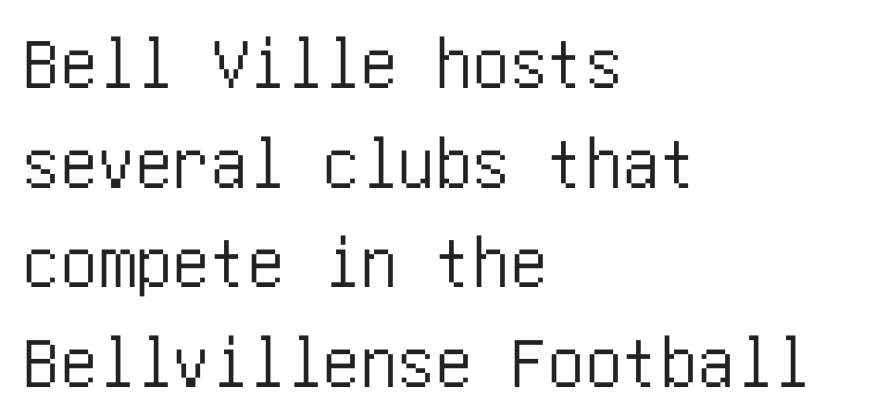
{"serif": "no", "italic": "no", "width": "condensed", "stroke_contrast": "low", "x_height": "large", "underline": "no", "align": "left", "line_spacing": "normal", "line_spacing_ratio": 1.33, "letter_spacing": "normal", "letter_spacing_em": 0.0, "glyph_px": 75}
